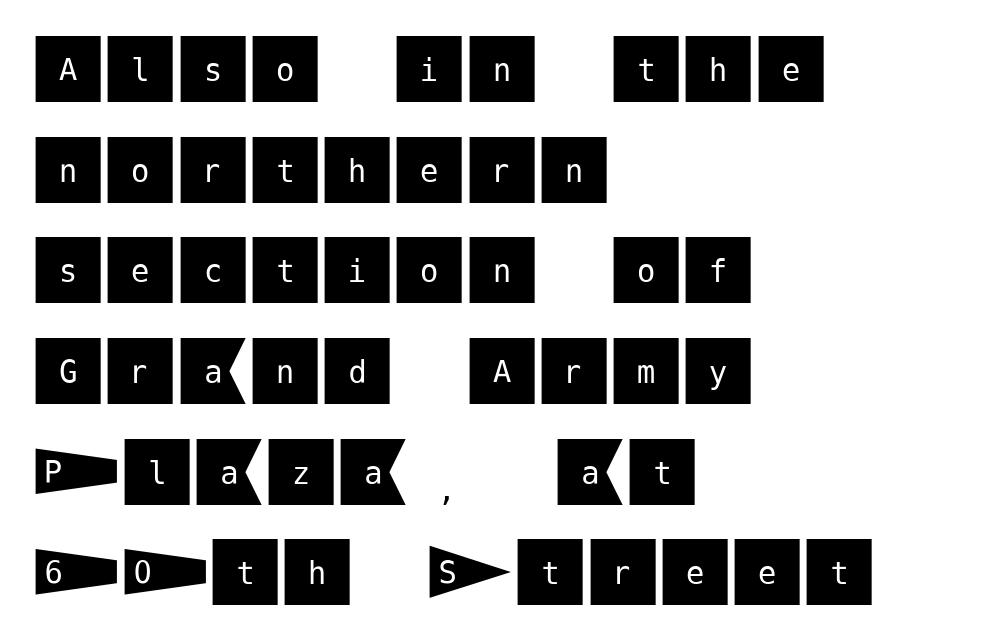
Vertical strokes here are truly vertical. The passage shown has conventional tracking throughout. No word sits above an underline. The passage is arranged the way most books set body copy — flush left. You can tell from the bare stems that sans-serif type was used. Reading down the column, the eye jumps a familiar distance to each next line.
